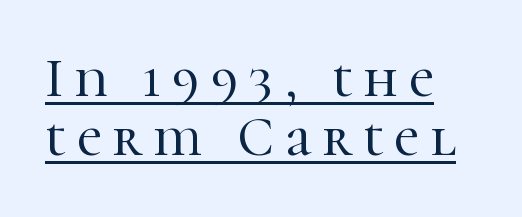
The image shows 55 px serif type, upright; set left-aligned, tight line spacing (1.08x), unusually wide letter spacing (+0.2 em), underlined; high stroke contrast and a medium x-height.
